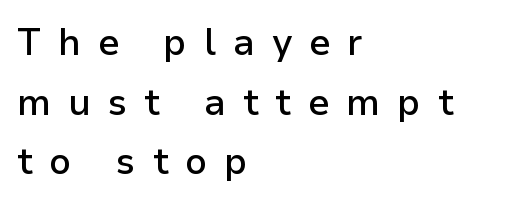
What stands out about the letter spacing? Its width — letters are far apart. The baseline area is clear. The rendering uses natural spacing where letterforms have individual widths. Nope, not italic — everything's standing straight. Stroke terminals: plain, sans-serif. Notice the strokes are somewhat thickened but not fully heavy: this is a semibold.
